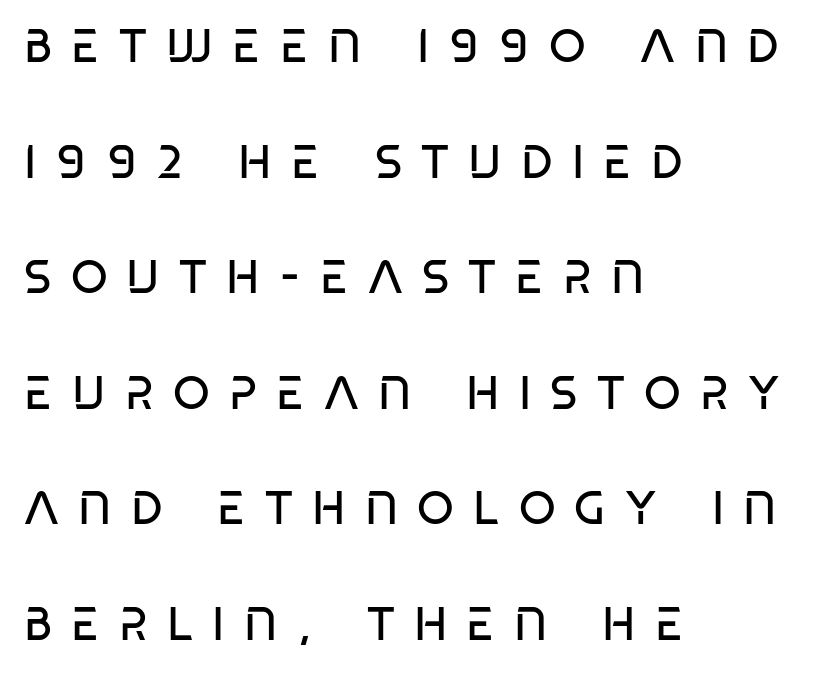
Q: Is the text bold? A: No.
Q: Is the text italic (slanted)? A: No, it is upright.
Q: Is the typeface a serif or a sans-serif typeface? A: Sans-serif.
Q: Is the text underlined? A: No.
Q: How is the paragraph aligned? A: Left-aligned.
Q: Is the spacing between letters normal or unusually wide? A: Unusually wide.
Q: Is the spacing between lines tight, normal or loose? A: Loose.
Q: Width (condensed, normal, or wide)? A: Condensed.
Q: Stroke contrast? A: Low.
Q: x-height? A: Large.
Q: Monospaced? A: No.
